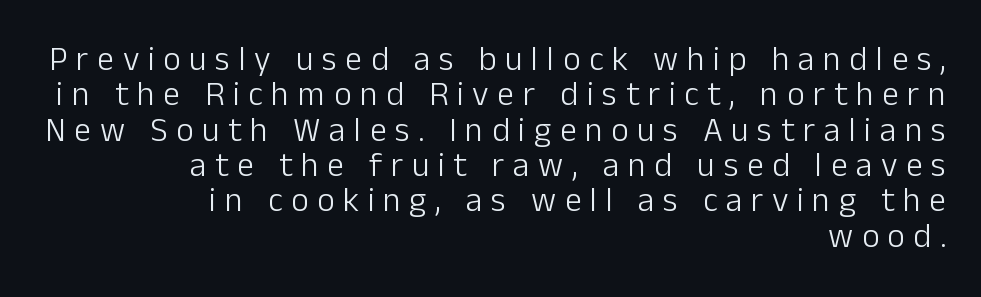
Q: Is the text bold? A: No.
Q: Is the text italic (slanted)? A: No, it is upright.
Q: Is the typeface a serif or a sans-serif typeface? A: Sans-serif.
Q: Is the text underlined? A: No.
Q: How is the paragraph aligned? A: Right-aligned.
Q: Is the spacing between letters normal or unusually wide? A: Unusually wide.
Q: Is the spacing between lines tight, normal or loose? A: Tight.
Q: Width (condensed, normal, or wide)? A: Normal.
Q: Stroke contrast? A: Low.
Q: x-height? A: Medium.
Q: Monospaced? A: No.
